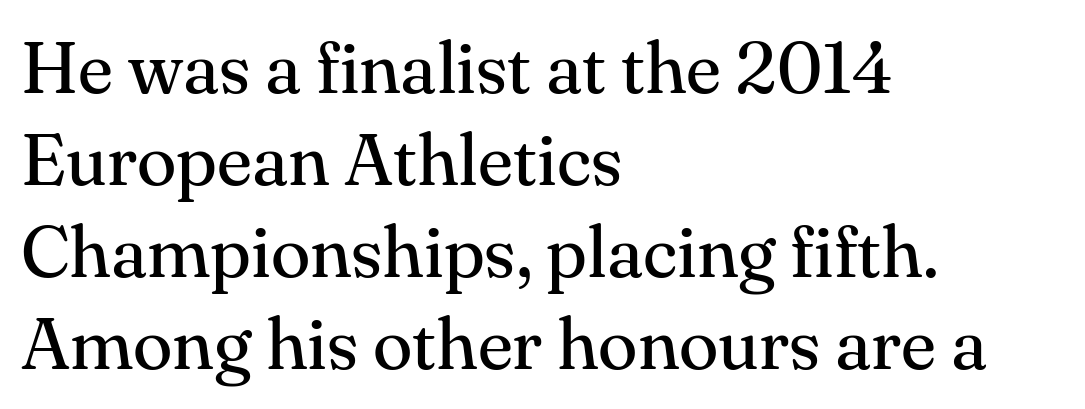
Q: Is the text bold? A: No.
Q: Is the text italic (slanted)? A: No, it is upright.
Q: Is the typeface a serif or a sans-serif typeface? A: Serif.
Q: Is the text underlined? A: No.
Q: How is the paragraph aligned? A: Left-aligned.
Q: Is the spacing between letters normal or unusually wide? A: Normal.
Q: Is the spacing between lines tight, normal or loose? A: Normal.
Q: Width (condensed, normal, or wide)? A: Normal.
Q: Stroke contrast? A: Medium.
Q: x-height? A: Small.
Q: Monospaced? A: No.
